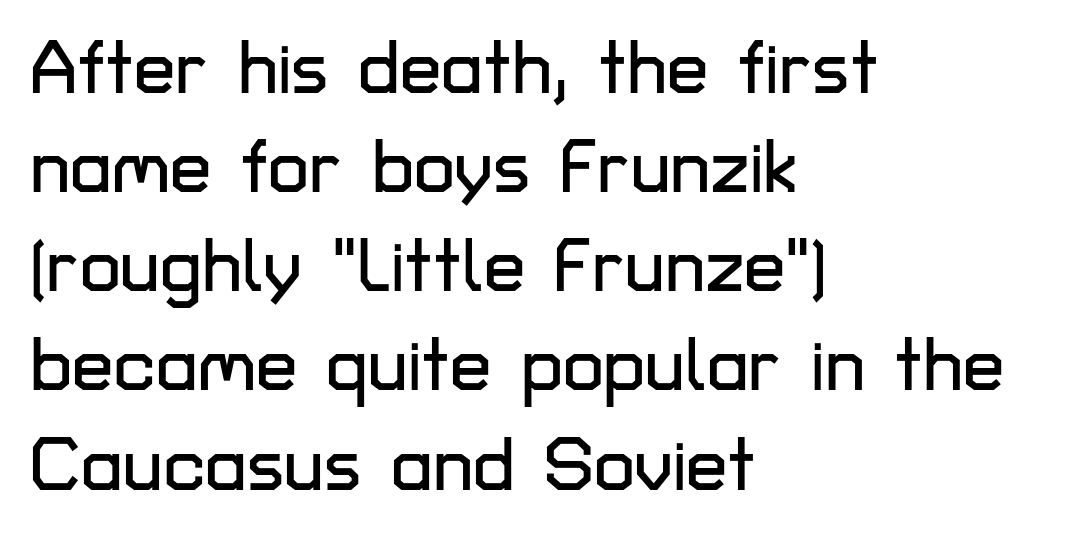
{"serif": "no", "italic": "no", "width": "normal", "stroke_contrast": "low", "x_height": "medium", "monospaced": "no", "underline": "no", "align": "left", "line_spacing": "normal", "line_spacing_ratio": 1.34, "letter_spacing": "normal", "letter_spacing_em": 0.0, "glyph_px": 74}
